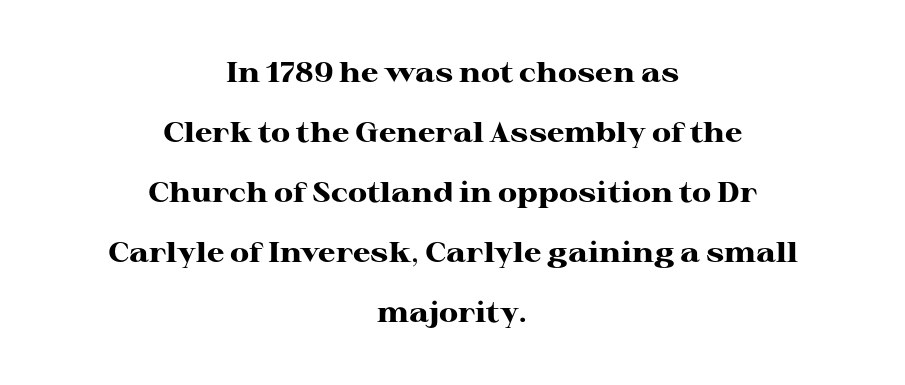
The image shows 28 px heavy, wide serif type, upright; set centered, loose line spacing (2.14x), normal letter spacing, not underlined; high stroke contrast and a medium x-height.
